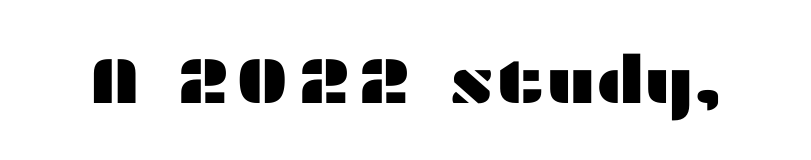
Q: Is the text italic (slanted)? A: No, it is upright.
Q: Is the typeface a serif or a sans-serif typeface? A: Sans-serif.
Q: Is the text underlined? A: No.
Q: Is the spacing between letters normal or unusually wide? A: Normal.
Q: Width (condensed, normal, or wide)? A: Wide.
Q: Stroke contrast? A: Medium.
Q: x-height? A: Medium.
Q: Monospaced? A: No.
